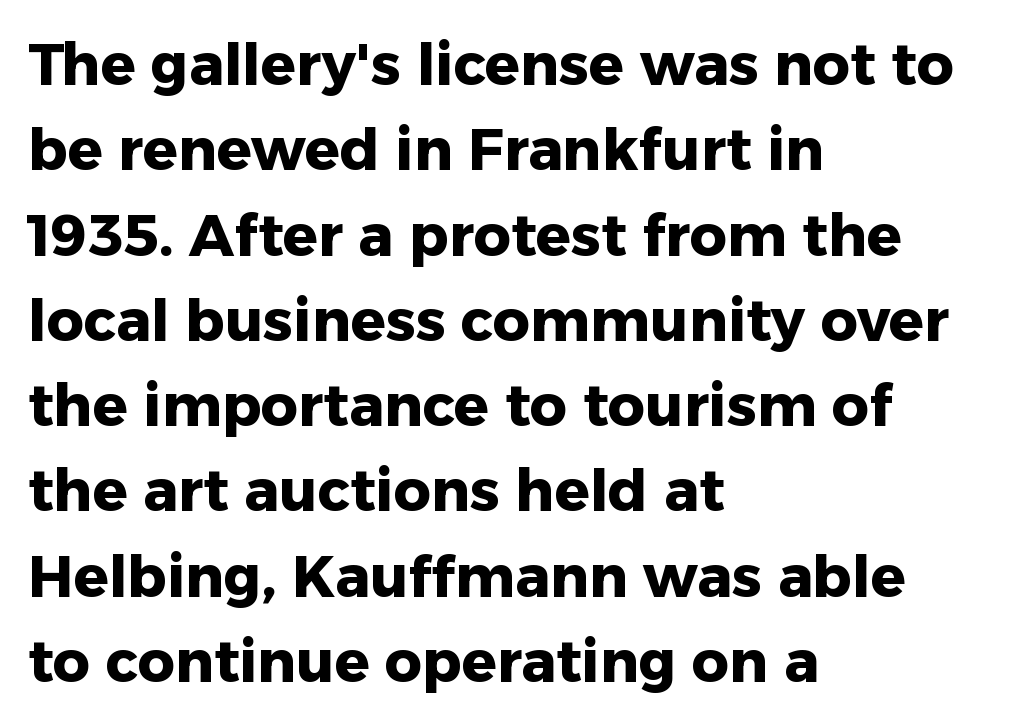
Q: Is the text bold? A: Yes.
Q: Is the text italic (slanted)? A: No, it is upright.
Q: Is the typeface a serif or a sans-serif typeface? A: Sans-serif.
Q: Is the text underlined? A: No.
Q: How is the paragraph aligned? A: Left-aligned.
Q: Is the spacing between letters normal or unusually wide? A: Normal.
Q: Is the spacing between lines tight, normal or loose? A: Normal.
Q: Width (condensed, normal, or wide)? A: Normal.
Q: Stroke contrast? A: Low.
Q: x-height? A: Medium.
Q: Monospaced? A: No.
